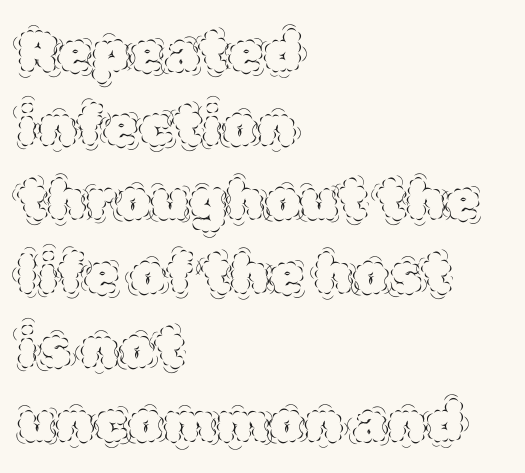
The image shows 56 px thin type, upright; set left-aligned, normal line spacing (1.32x), normal letter spacing, not underlined; a large x-height.
